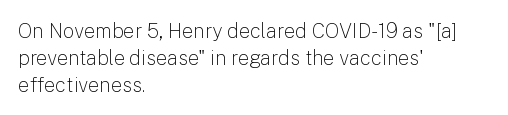
{"italic": "no", "bold": "no", "underline": "no", "align": "left", "line_spacing": "normal", "line_spacing_ratio": 1.35, "letter_spacing": "normal", "letter_spacing_em": 0.0, "glyph_px": 20}
